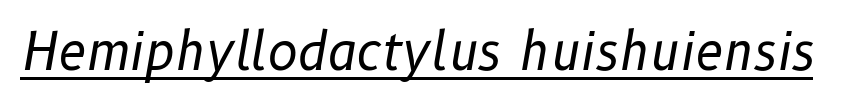
Does a line run under the words? Yes, clearly. No extra ink here — the face is not bold. Each word holds together tightly as a unit, with standard inter-letter gaps. The whole block is typeset with a tilt.
